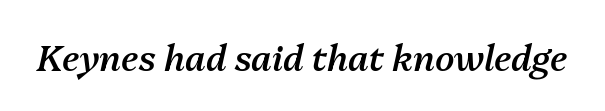
Q: Is the text bold? A: Semi-bold.
Q: Is the text italic (slanted)? A: Yes, it leans right by about 13 degrees.
Q: Is the text underlined? A: No.
Q: Is the spacing between letters normal or unusually wide? A: Normal.
Q: Width (condensed, normal, or wide)? A: Normal.
Q: Stroke contrast? A: Medium.
Q: x-height? A: Medium.
Q: Monospaced? A: No.
